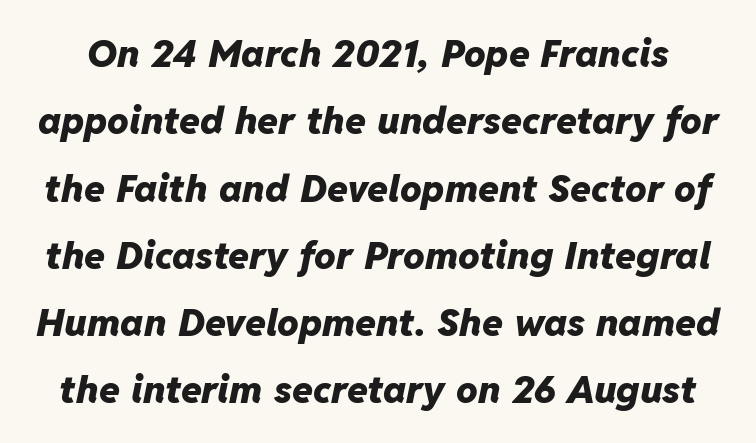
The letters are slanted; this is an italic face. Is the letter spacing exaggerated? No — it looks like the ordinary default. Do the characters align in a grid? No, the font is proportional. Thick stems and heavy bowls — unmistakably bold. Lines of text with bare space underneath.
